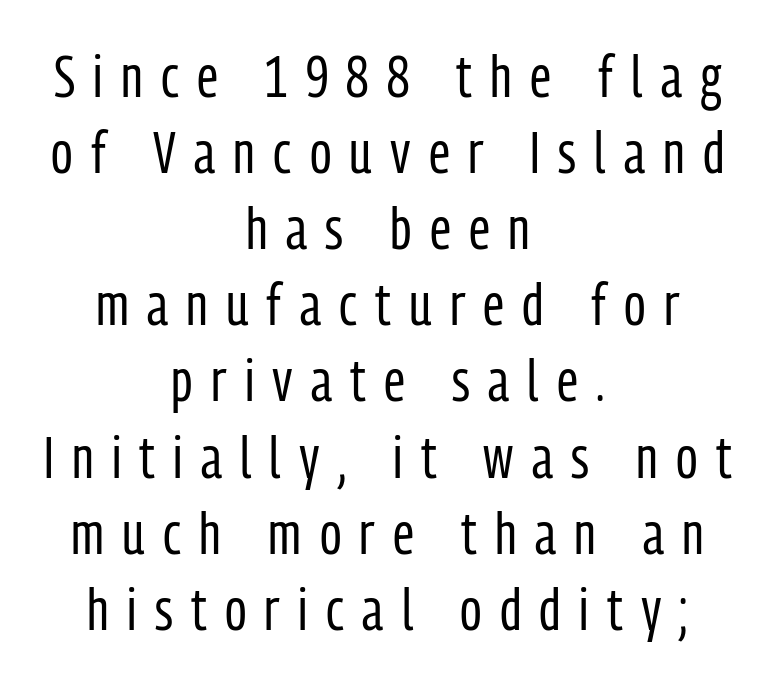
Leading: standard. This is roman type, the default non-slanted kind. Unmarked baselines from the first word to the last. Each letter keeps its own natural width here, so spacing adapts to shape. This rendering employs a face without finishing strokes, i.e., a sans-serif. There is plenty of visible air inserted between adjacent glyphs.
